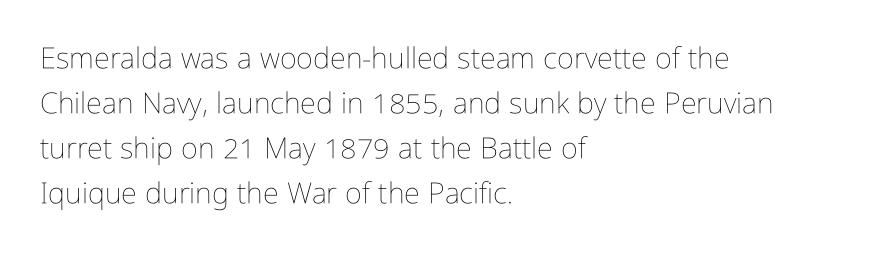
No extra ink here — the face is not bold. Line spacing here is normal. The rendering anchors every line to the left-hand side. Any mark beneath the type? The region is blank.
